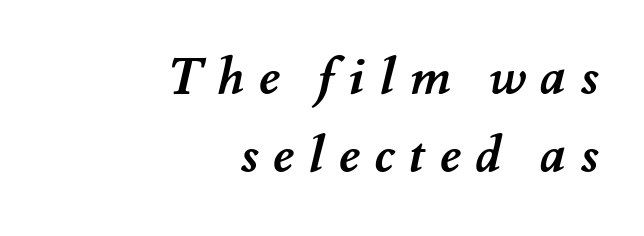
Q: Is the text bold? A: Yes.
Q: Is the text underlined? A: No.
Q: How is the paragraph aligned? A: Right-aligned.
Q: Is the spacing between letters normal or unusually wide? A: Unusually wide.
Q: Is the spacing between lines tight, normal or loose? A: Normal.
Q: Width (condensed, normal, or wide)? A: Normal.
Q: Stroke contrast? A: Medium.
Q: x-height? A: Small.
Q: Monospaced? A: No.
